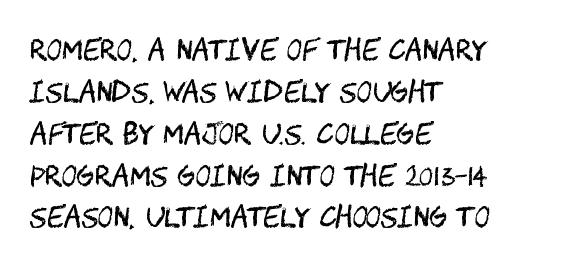
{"italic": "no", "bold": "no", "underline": "no", "align": "left", "line_spacing": "normal", "line_spacing_ratio": 1.55, "letter_spacing": "normal", "letter_spacing_em": 0.0, "glyph_px": 27}
